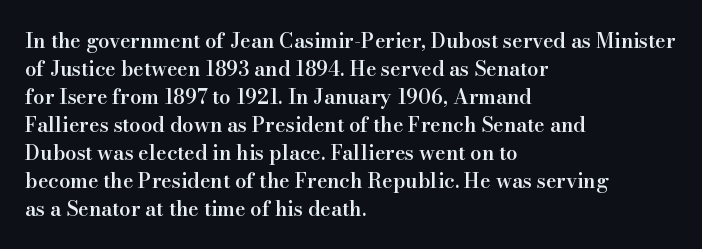
The image shows 20 px text type, upright; set left-aligned, normal line spacing (1.4x), normal letter spacing, not underlined.
